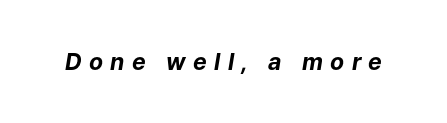
The image shows 23 px bold type, italic (leaning right); set unusually wide letter spacing (+0.32 em), not underlined.
